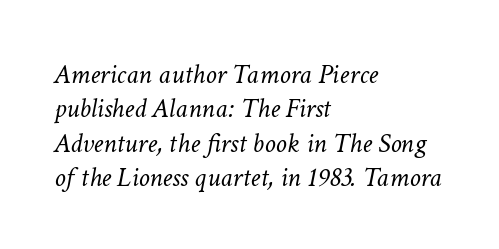
Q: Is the text bold? A: No.
Q: Is the text italic (slanted)? A: Yes, it leans right by about 11 degrees.
Q: Is the text underlined? A: No.
Q: How is the paragraph aligned? A: Left-aligned.
Q: Is the spacing between letters normal or unusually wide? A: Normal.
Q: Width (condensed, normal, or wide)? A: Normal.
Q: Stroke contrast? A: Low.
Q: x-height? A: Medium.
Q: Monospaced? A: No.
